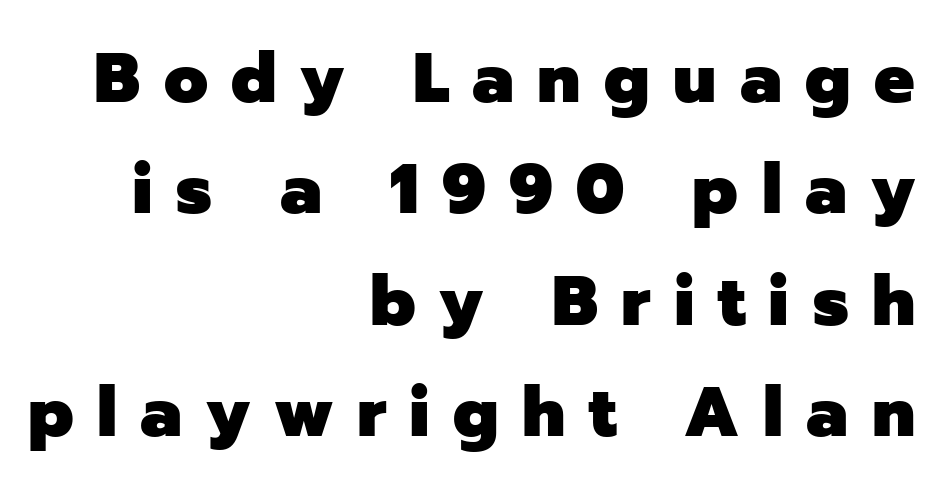
The image shows 71 px heavy sans-serif type, upright; set right-aligned, normal line spacing (1.57x), unusually wide letter spacing (+0.33 em), not underlined; low stroke contrast and a medium x-height.
